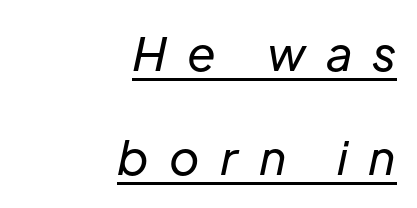
The image shows 46 px regular-weight type, italic (leaning right); set right-aligned, loose line spacing (2.27x), unusually wide letter spacing (+0.44 em), underlined; low stroke contrast and a medium x-height.
